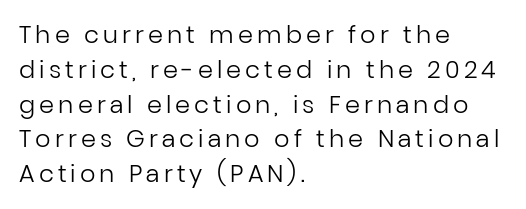
The image shows 24 px text type, upright; set left-aligned, normal line spacing (1.45x), not underlined.
